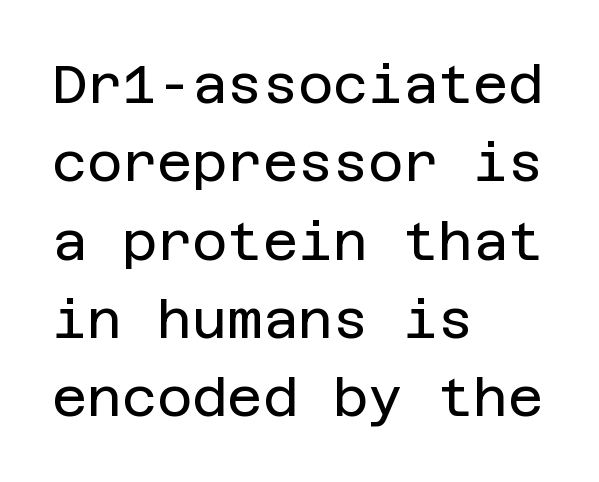
The type sits square on the baseline with zero lean. No feet cap the strokes, marking this as sans-serif type. Letters have the restrained weight of plain body copy at most. Reading down the block, your eye returns to a fixed left position each line. Has an underline been added? It has not. Compared with typical body copy, the letter spacing here is the same.
